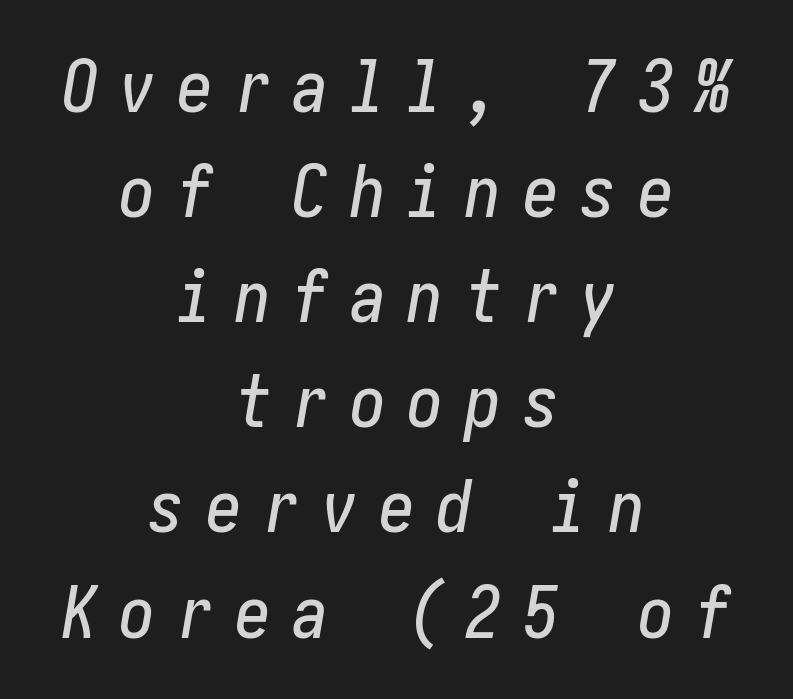
The image shows 72 px condensed type, italic (leaning right); set centered, normal line spacing (1.46x), unusually wide letter spacing (+0.3 em), not underlined; low stroke contrast and a medium x-height.
